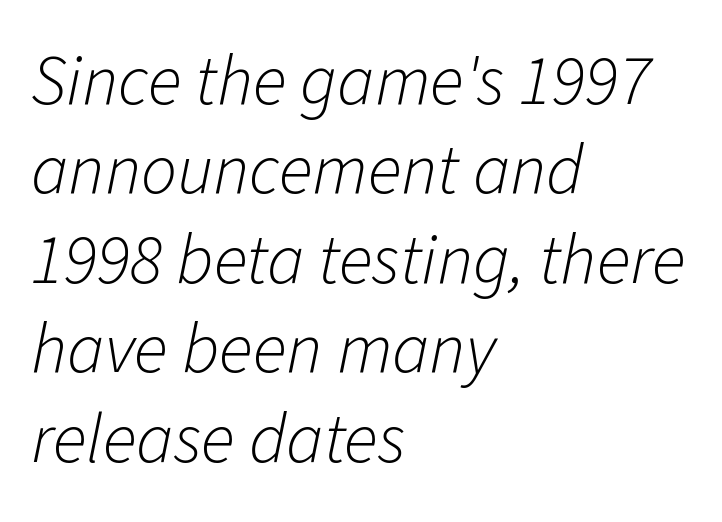
{"italic": "yes", "lean": "right", "slant_degrees": 11, "bold": "no", "weight": "light", "width": "normal", "stroke_contrast": "low", "x_height": "medium", "monospaced": "no", "underline": "no", "align": "left", "line_spacing": "normal", "line_spacing_ratio": 1.26, "letter_spacing": "normal", "letter_spacing_em": 0.0, "glyph_px": 71}
